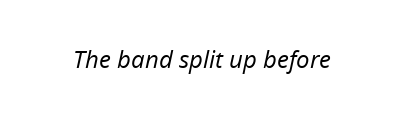
Q: Is the text bold? A: No.
Q: Is the text italic (slanted)? A: Yes, it leans right by about 12 degrees.
Q: Is the text underlined? A: No.
Q: Is the spacing between letters normal or unusually wide? A: Normal.
